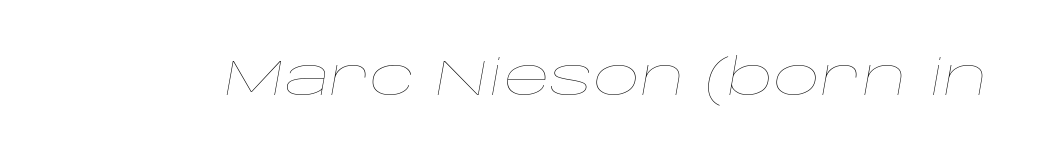
Q: Is the text bold? A: No.
Q: Is the text italic (slanted)? A: Yes, it leans right by about 10 degrees.
Q: Is the text underlined? A: No.
Q: Is the spacing between letters normal or unusually wide? A: Normal.
Q: Width (condensed, normal, or wide)? A: Wide.
Q: Stroke contrast? A: Low.
Q: x-height? A: Large.
Q: Monospaced? A: No.
